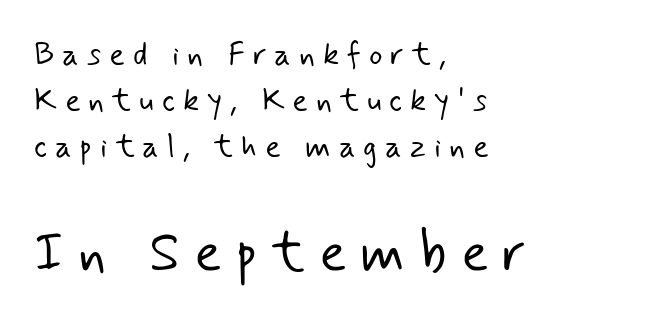
Q: Is the text bold? A: No.
Q: Is the typeface a serif or a sans-serif typeface? A: Sans-serif.
Q: Is the text underlined? A: No.
Q: How is the paragraph aligned? A: Left-aligned.
Q: Is the spacing between letters normal or unusually wide? A: Unusually wide.
Q: Is the spacing between lines tight, normal or loose? A: Normal.
Q: Which block of text is set in a larger size, the first (top) or the second (bottom)? A: The second (bottom) one.
Q: Width (condensed, normal, or wide)? A: Normal.
Q: Stroke contrast? A: Low.
Q: x-height? A: Small.
Q: Monospaced? A: No.
